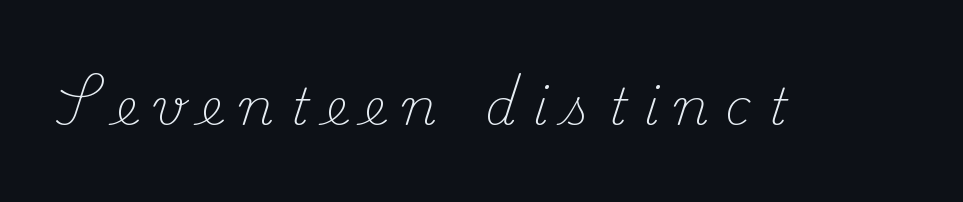
{"serif": "yes", "bold": "no", "weight": "light", "width": "normal", "stroke_contrast": "medium", "x_height": "small", "monospaced": "no", "underline": "no", "letter_spacing": "wide", "letter_spacing_em": 0.33, "glyph_px": 50}
